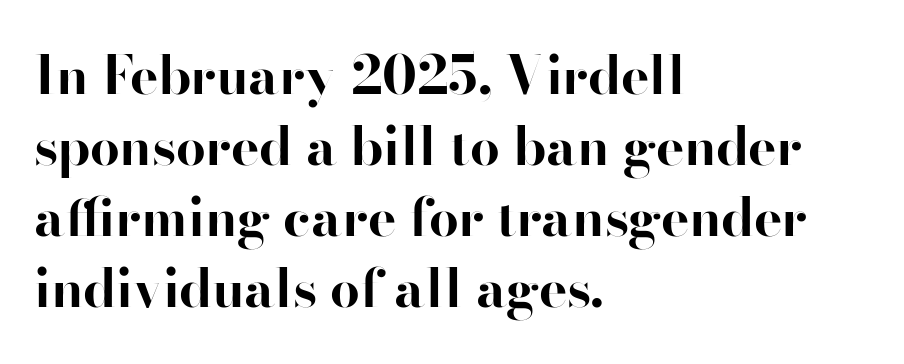
Q: Is the text bold? A: Yes.
Q: Is the text italic (slanted)? A: No, it is upright.
Q: Is the typeface a serif or a sans-serif typeface? A: Sans-serif.
Q: Is the text underlined? A: No.
Q: How is the paragraph aligned? A: Left-aligned.
Q: Is the spacing between letters normal or unusually wide? A: Normal.
Q: Is the spacing between lines tight, normal or loose? A: Normal.
Q: Width (condensed, normal, or wide)? A: Normal.
Q: Stroke contrast? A: High.
Q: x-height? A: Small.
Q: Monospaced? A: No.
